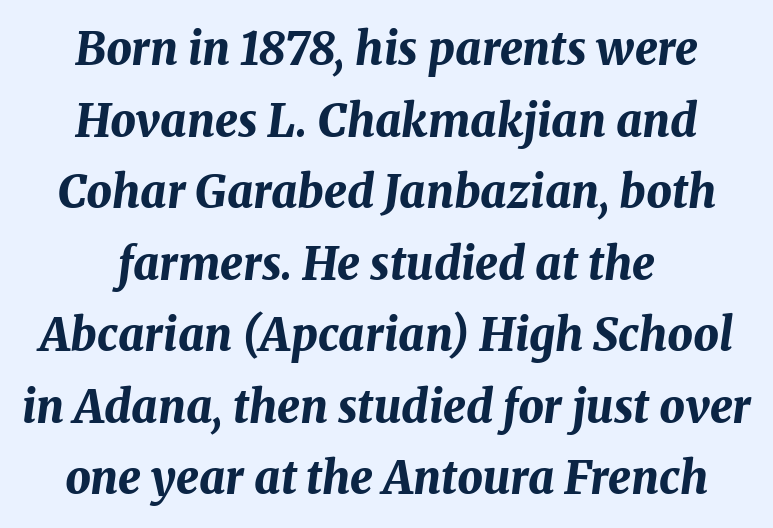
Q: Is the text bold? A: Yes.
Q: Is the text italic (slanted)? A: Yes, it leans right by about 8 degrees.
Q: Is the text underlined? A: No.
Q: How is the paragraph aligned? A: Centered.
Q: Is the spacing between letters normal or unusually wide? A: Normal.
Q: Is the spacing between lines tight, normal or loose? A: Normal.
Q: Width (condensed, normal, or wide)? A: Normal.
Q: Stroke contrast? A: Medium.
Q: x-height? A: Medium.
Q: Monospaced? A: No.
